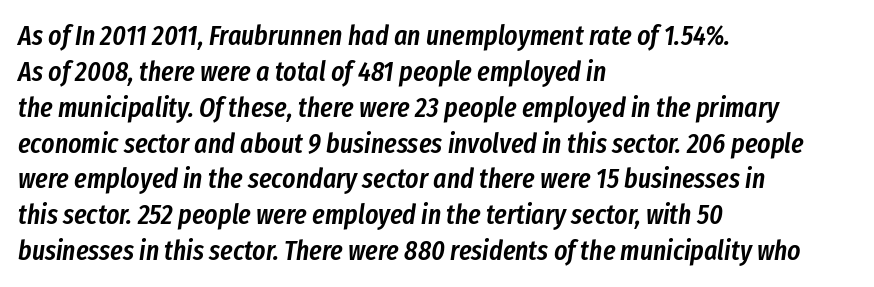
The image shows 28 px semibold, condensed type, italic (leaning right); set left-aligned, normal line spacing (1.28x), normal letter spacing, not underlined; low stroke contrast and a medium x-height.
